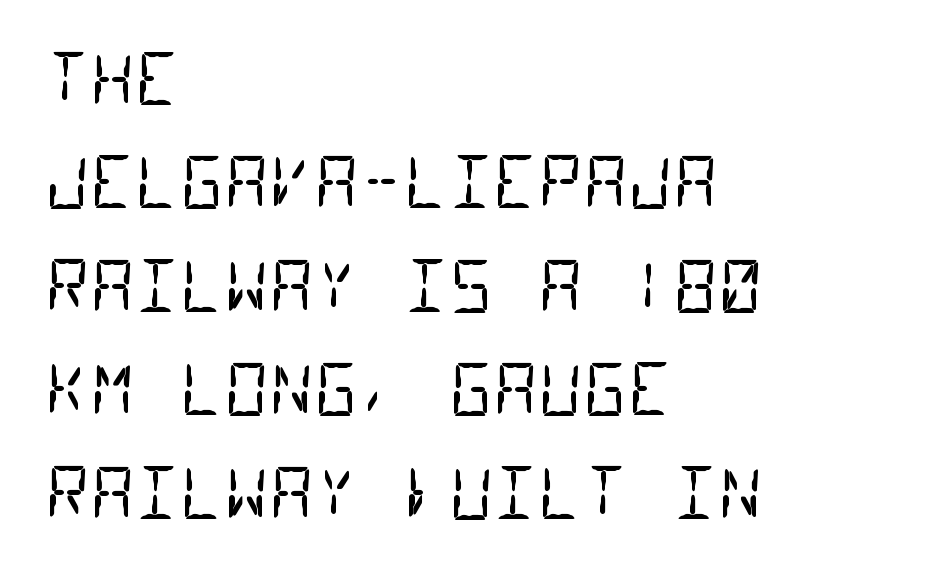
The image shows 69 px regular-weight, condensed sans-serif type, monospaced; set left-aligned, normal line spacing (1.5x), normal letter spacing, not underlined; low stroke contrast and a large x-height.
